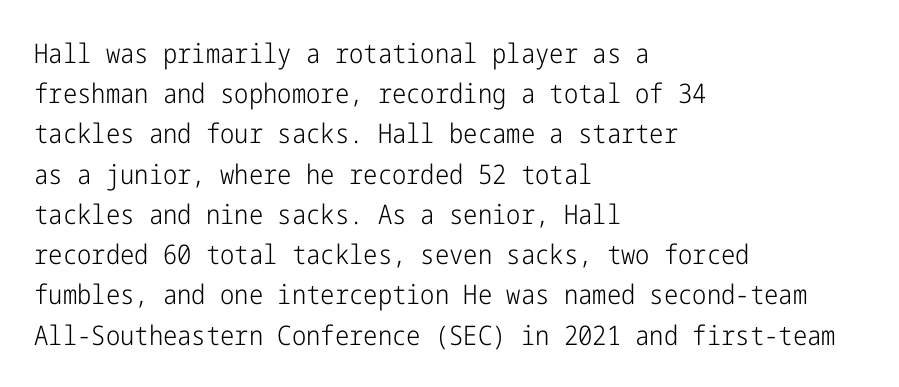
{"italic": "no", "bold": "no", "underline": "no", "align": "left", "line_spacing": "normal", "line_spacing_ratio": 1.49, "letter_spacing": "normal", "letter_spacing_em": 0.0, "glyph_px": 27}
